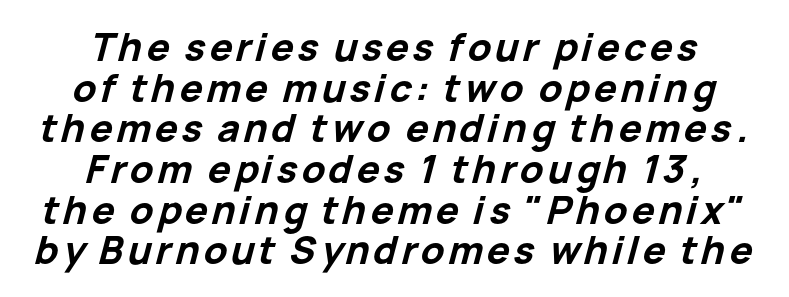
Q: Is the text bold? A: Yes.
Q: Is the text italic (slanted)? A: Yes, it leans right by about 15 degrees.
Q: Is the text underlined? A: No.
Q: How is the paragraph aligned? A: Centered.
Q: Is the spacing between lines tight, normal or loose? A: Tight.
Q: Width (condensed, normal, or wide)? A: Normal.
Q: Stroke contrast? A: Low.
Q: x-height? A: Medium.
Q: Monospaced? A: No.
